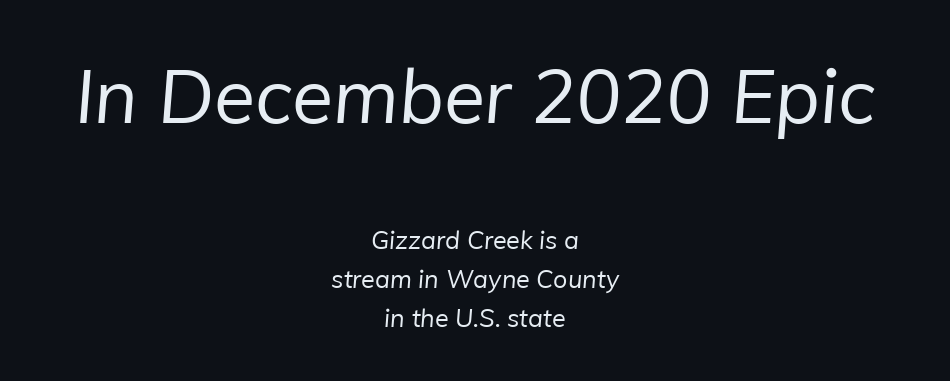
Top chunk: large. Bottom chunk: small. This sample has the flowing, uneven cadence of proportional lettering. Weight: in the light-to-regular range. Tracking here is standard; glyphs follow each other at the usual distance.
